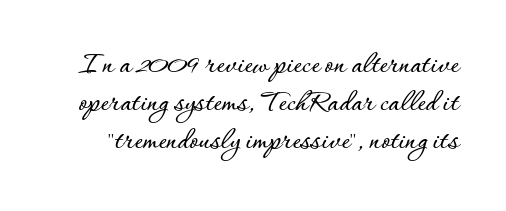
{"width": "normal", "stroke_contrast": "low", "x_height": "small", "monospaced": "no", "underline": "no", "line_spacing_ratio": 1.23, "letter_spacing": "normal", "letter_spacing_em": 0.0, "glyph_px": 31}
